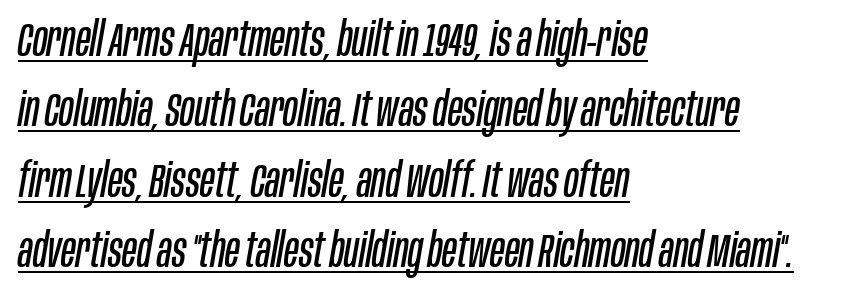
Quick note: interline space is typical. Left-aligned paragraph, ragged on the right. The face used here is proportionally spaced, like ordinary book or web type. Each line of the rendering has a horizontal stroke beneath the glyphs. These lines keep a tight, regular rhythm from letter to letter. When letters slant like this, we call the style italic.
